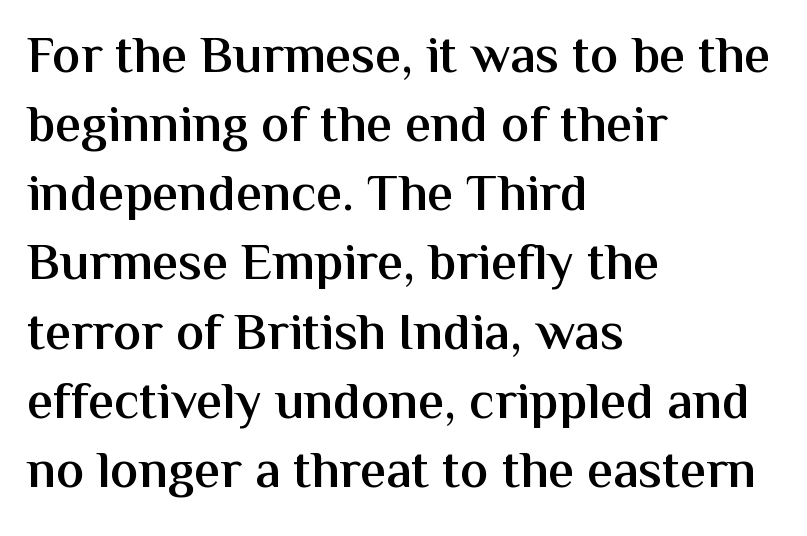
Q: Is the text bold? A: Semi-bold.
Q: Is the text italic (slanted)? A: No, it is upright.
Q: Is the typeface a serif or a sans-serif typeface? A: Sans-serif.
Q: Is the text underlined? A: No.
Q: How is the paragraph aligned? A: Left-aligned.
Q: Is the spacing between letters normal or unusually wide? A: Normal.
Q: Is the spacing between lines tight, normal or loose? A: Normal.
Q: Width (condensed, normal, or wide)? A: Normal.
Q: Stroke contrast? A: Medium.
Q: x-height? A: Medium.
Q: Monospaced? A: No.
